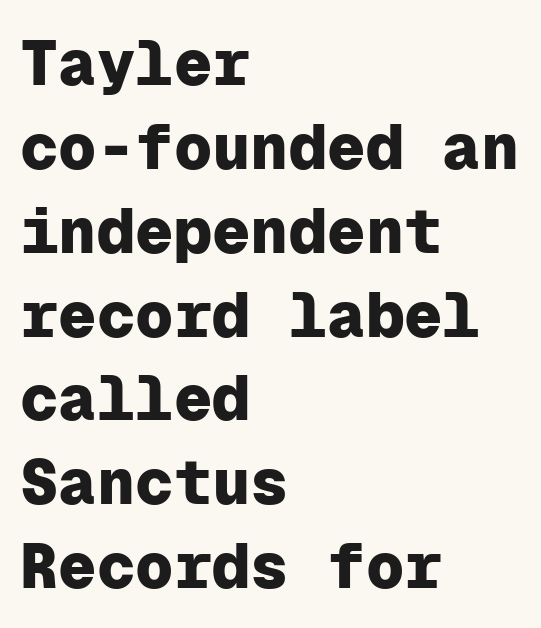
Q: Is the text bold? A: Yes.
Q: Is the text italic (slanted)? A: No, it is upright.
Q: Is the typeface a serif or a sans-serif typeface? A: Sans-serif.
Q: Is the text underlined? A: No.
Q: How is the paragraph aligned? A: Left-aligned.
Q: Is the spacing between letters normal or unusually wide? A: Normal.
Q: Is the spacing between lines tight, normal or loose? A: Normal.
Q: Width (condensed, normal, or wide)? A: Normal.
Q: Stroke contrast? A: Low.
Q: x-height? A: Medium.
Q: Monospaced? A: Yes.
